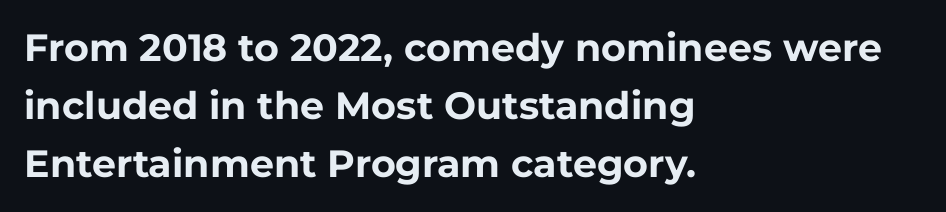
Q: Is the text bold? A: Yes.
Q: Is the text italic (slanted)? A: No, it is upright.
Q: Is the typeface a serif or a sans-serif typeface? A: Sans-serif.
Q: Is the text underlined? A: No.
Q: How is the paragraph aligned? A: Left-aligned.
Q: Is the spacing between letters normal or unusually wide? A: Normal.
Q: Is the spacing between lines tight, normal or loose? A: Normal.
Q: Width (condensed, normal, or wide)? A: Normal.
Q: Stroke contrast? A: Low.
Q: x-height? A: Medium.
Q: Monospaced? A: No.
